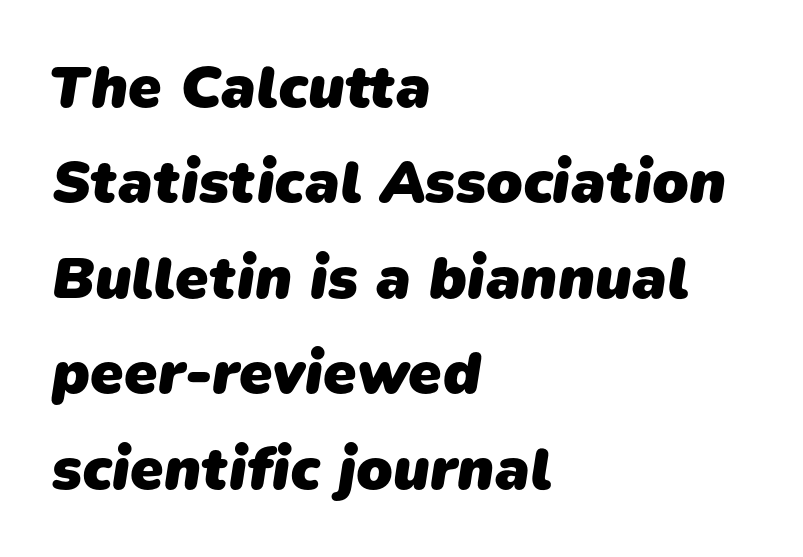
Q: Is the text bold? A: Yes.
Q: Is the typeface a serif or a sans-serif typeface? A: Sans-serif.
Q: Is the text underlined? A: No.
Q: How is the paragraph aligned? A: Left-aligned.
Q: Is the spacing between letters normal or unusually wide? A: Normal.
Q: Is the spacing between lines tight, normal or loose? A: Normal.
Q: Width (condensed, normal, or wide)? A: Normal.
Q: Stroke contrast? A: Low.
Q: x-height? A: Medium.
Q: Monospaced? A: No.
